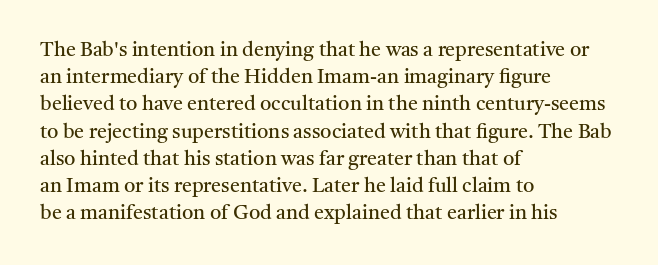
The image shows 20 px text type, upright; set left-aligned, normal line spacing (1.36x), normal letter spacing, not underlined.
